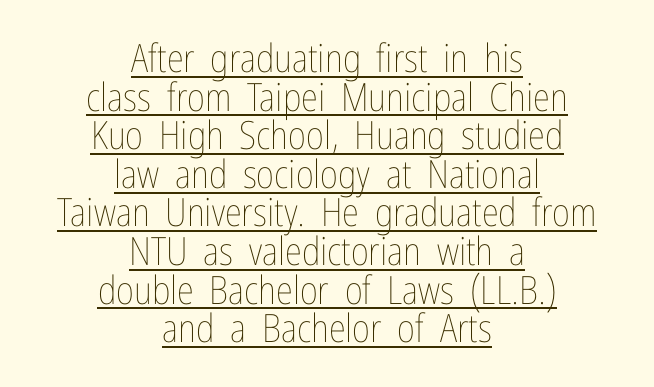
The image shows 39 px thin, condensed type, upright; set centered, tight line spacing (0.99x), normal letter spacing, underlined; low stroke contrast and a medium x-height.
